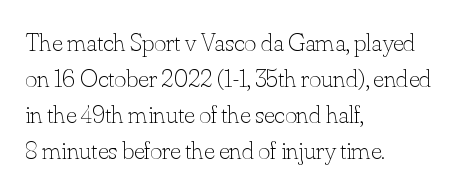
The characters are drawn with everyday or finer stroke widths. Line beginnings align vertically; line endings do not. Rule under the text: the space is simply empty. Words appear dense and cohesive because spacing is normal. Whoever set this chose a conventional vertical rhythm. Rendered with straight, roman letterforms.
